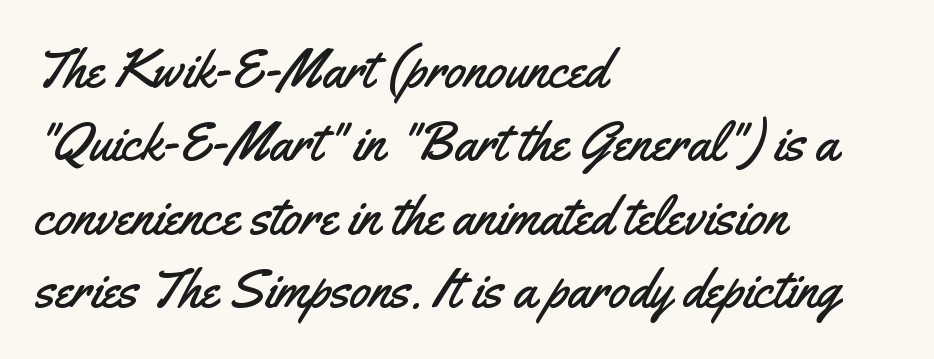
The line-height multiplier appears to be the usual default. Caption: multi-line text, flush left, ragged right. Descenders hang freely into open space. The gaps between neighbouring characters are ordinary and unremarkable. The rendering uses natural spacing where letterforms have individual widths.
